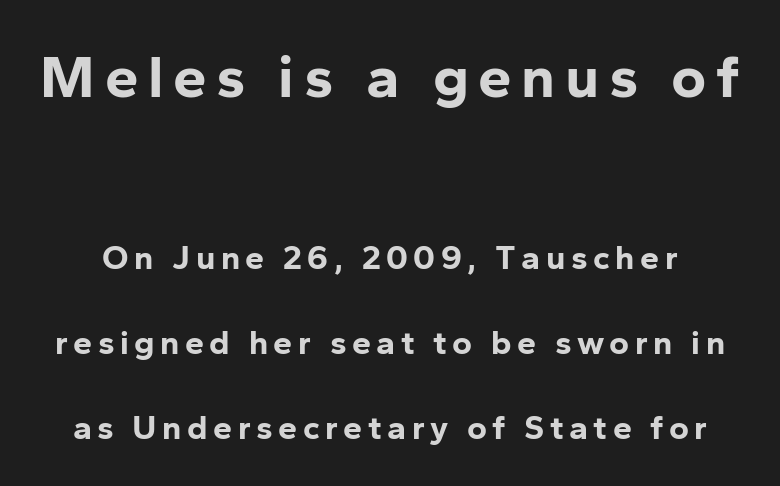
The image shows 60 px bold sans-serif type, upright; set loose line spacing (2.49x), not underlined; the first (top) block is 1.76x larger; low stroke contrast and a medium x-height.
